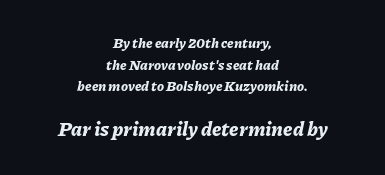
Is the block centered? Yes — each line is placed symmetrically about the middle. Vertical spacing — default. Visually, the bottom section dominates because its glyphs are scaled up. Caption: standard tracking, unaltered. The space beneath each line is pristine and unruled.
